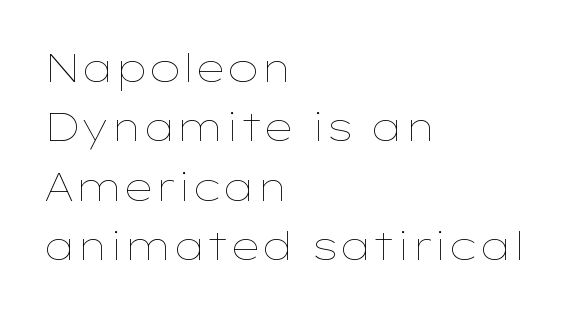
Q: Is the text bold? A: No.
Q: Is the text italic (slanted)? A: No, it is upright.
Q: Is the text underlined? A: No.
Q: How is the paragraph aligned? A: Left-aligned.
Q: Is the spacing between letters normal or unusually wide? A: Normal.
Q: Is the spacing between lines tight, normal or loose? A: Normal.
Q: Width (condensed, normal, or wide)? A: Wide.
Q: Stroke contrast? A: Low.
Q: x-height? A: Medium.
Q: Monospaced? A: No.
